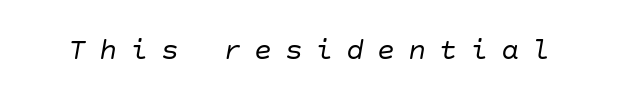
{"italic": "yes", "lean": "right", "slant_degrees": 10, "bold": "no", "weight": "regular", "width": "normal", "stroke_contrast": "low", "x_height": "large", "underline": "no", "letter_spacing": "wide", "letter_spacing_em": 0.43, "glyph_px": 30}
